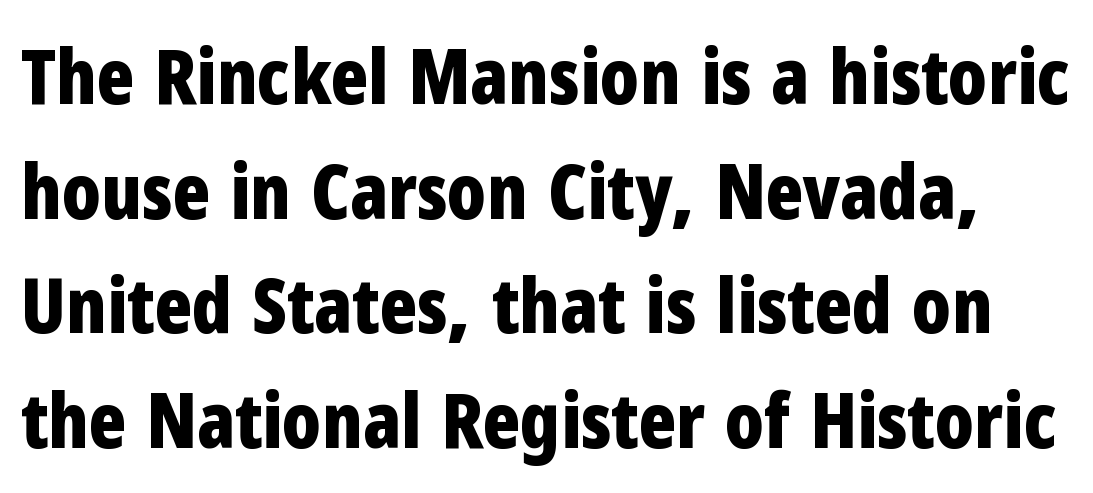
{"serif": "no", "italic": "no", "bold": "yes", "weight": "bold", "width": "condensed", "stroke_contrast": "low", "x_height": "medium", "monospaced": "no", "underline": "no", "line_spacing": "normal", "line_spacing_ratio": 1.49, "letter_spacing": "normal", "letter_spacing_em": 0.0, "glyph_px": 77}
